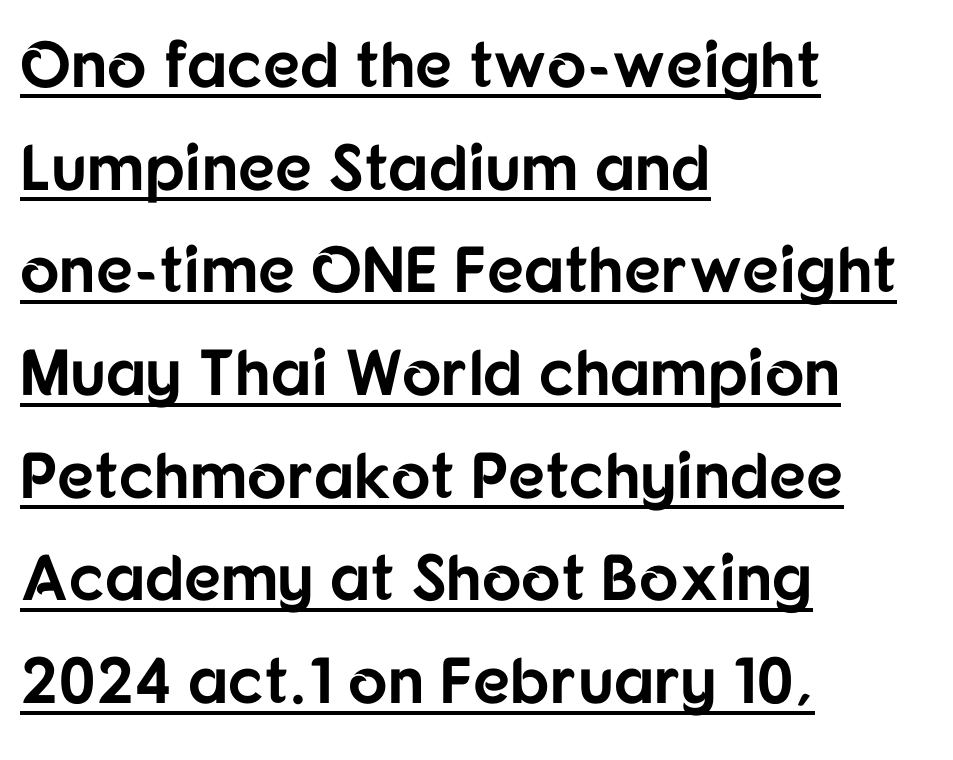
The image shows 65 px bold sans-serif type, upright; set left-aligned, normal line spacing (1.58x), normal letter spacing, underlined; low stroke contrast and a medium x-height.
